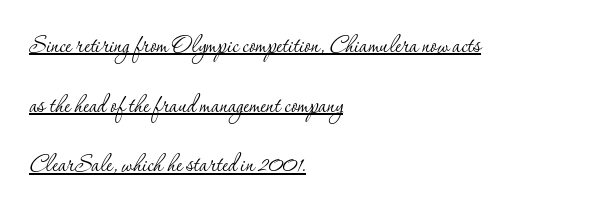
The image shows 29 px thin serif type; set left-aligned, loose line spacing (2.06x), normal letter spacing, underlined; low stroke contrast and a small x-height.
